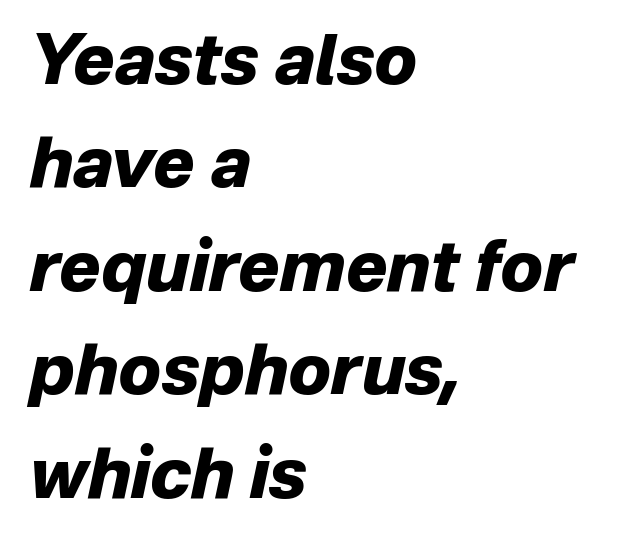
{"italic": "yes", "lean": "right", "slant_degrees": 12, "bold": "yes", "weight": "heavy", "width": "normal", "stroke_contrast": "low", "x_height": "medium", "monospaced": "no", "underline": "no", "align": "left", "line_spacing": "normal", "line_spacing_ratio": 1.5, "letter_spacing": "normal", "letter_spacing_em": 0.0, "glyph_px": 69}
